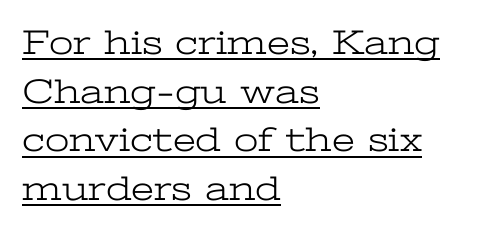
The image shows 35 px light, wide serif type, upright; set left-aligned, normal line spacing (1.39x), normal letter spacing, underlined; low stroke contrast and a medium x-height.
